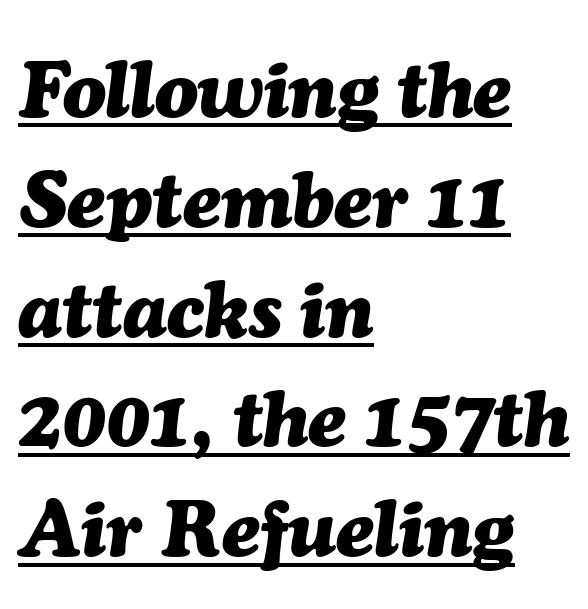
Q: Is the text bold? A: Yes.
Q: Is the text italic (slanted)? A: Yes, it leans right by about 7 degrees.
Q: Is the text underlined? A: Yes.
Q: How is the paragraph aligned? A: Left-aligned.
Q: Is the spacing between letters normal or unusually wide? A: Normal.
Q: Is the spacing between lines tight, normal or loose? A: Normal.
Q: Width (condensed, normal, or wide)? A: Normal.
Q: Stroke contrast? A: Medium.
Q: x-height? A: Medium.
Q: Monospaced? A: No.
